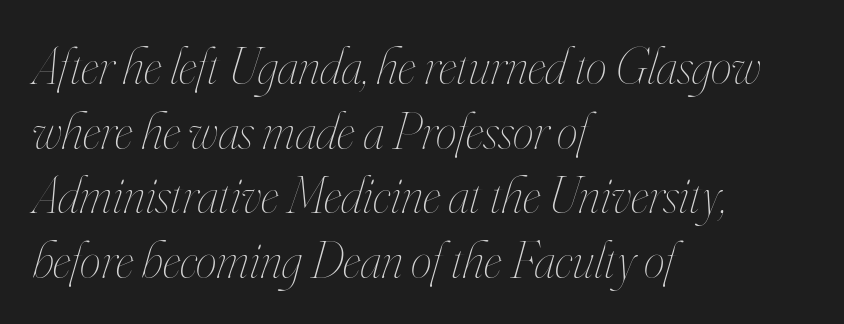
You could not count columns in this text — the font is proportionally spaced. Looking at the ascenders, they clearly lean. Caption: standard tracking, unaltered. No word sits above an underline. Casual observation: everything's shoved over to the left. No letter is thick-stroked: the sample isn't bold.
